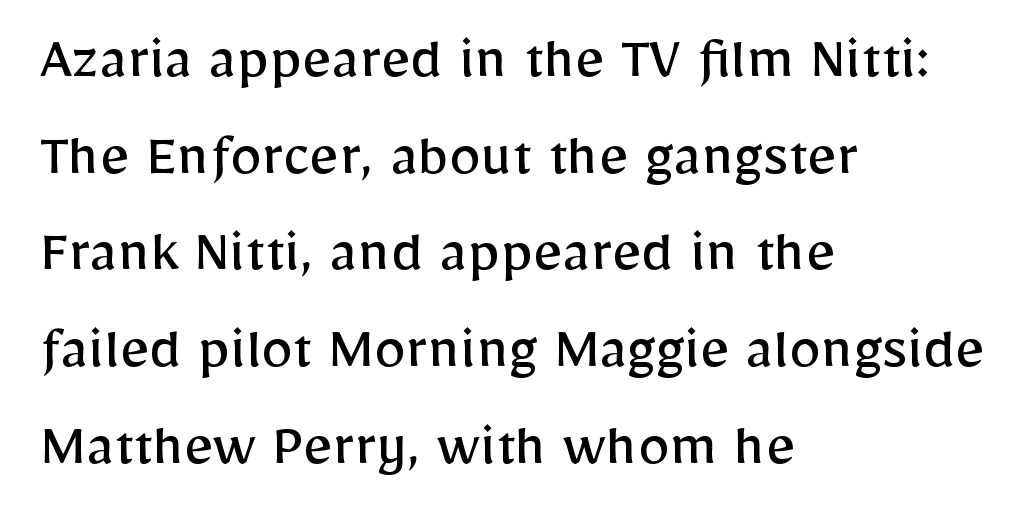
{"serif": "no", "italic": "no", "bold": "no", "weight": "regular", "width": "normal", "stroke_contrast": "low", "x_height": "medium", "monospaced": "no", "underline": "no", "align": "left", "line_spacing": "normal", "line_spacing_ratio": 1.51, "letter_spacing": "normal", "letter_spacing_em": 0.0, "glyph_px": 64}
